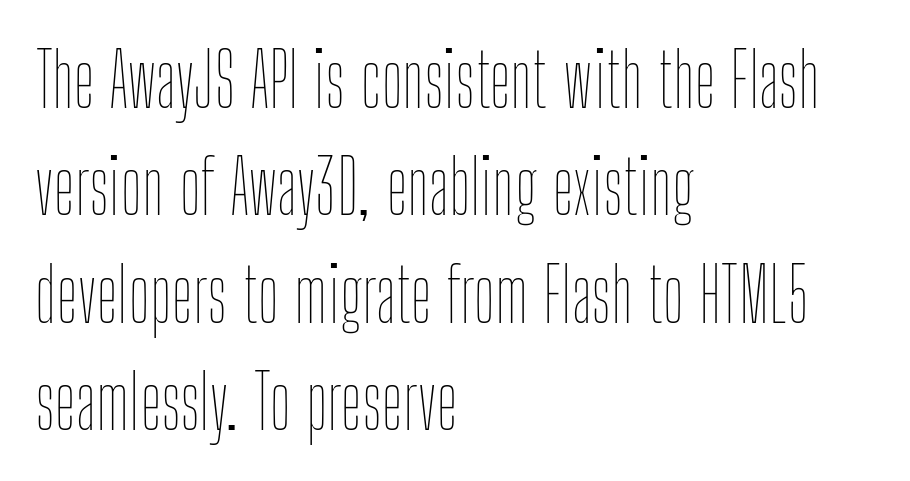
{"italic": "no", "bold": "no", "weight": "thin", "width": "condensed", "stroke_contrast": "low", "x_height": "medium", "monospaced": "no", "underline": "no", "align": "left", "line_spacing": "normal", "line_spacing_ratio": 1.45, "letter_spacing": "normal", "letter_spacing_em": 0.0, "glyph_px": 74}
